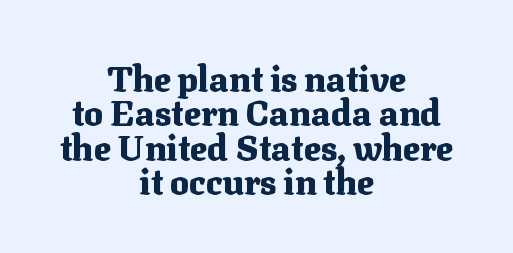
{"serif": "yes", "italic": "no", "bold": "yes", "weight": "heavy", "width": "normal", "stroke_contrast": "medium", "x_height": "medium", "monospaced": "no", "underline": "no", "align": "center", "line_spacing": "tight", "line_spacing_ratio": 0.98, "letter_spacing": "normal", "letter_spacing_em": 0.0, "glyph_px": 35}
